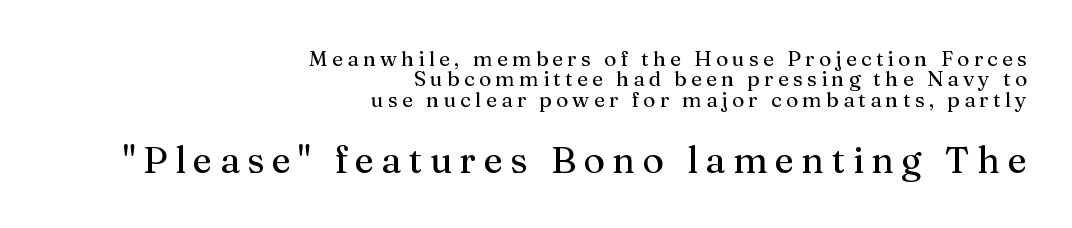
The image shows 37 px serif type, upright; set right-aligned, tight line spacing (0.97x), unusually wide letter spacing (+0.2 em), not underlined; the second (bottom) block is 1.76x larger; medium stroke contrast and a medium x-height.
